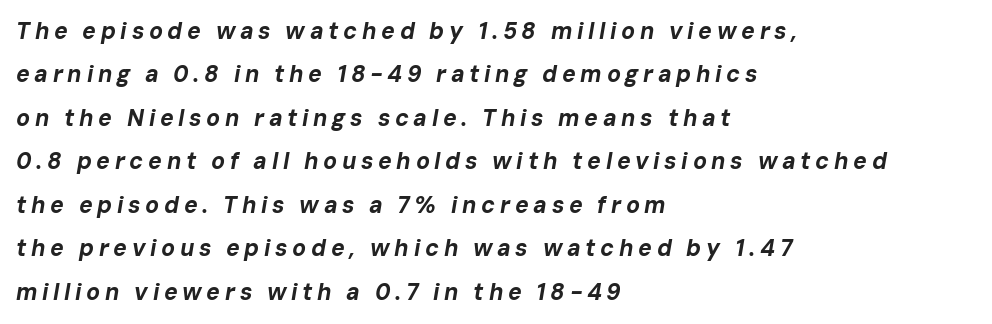
{"italic": "yes", "lean": "right", "slant_degrees": 10, "bold": "yes", "underline": "no", "align": "left", "line_spacing_ratio": 1.89, "letter_spacing": "wide", "letter_spacing_em": 0.2, "glyph_px": 23}
